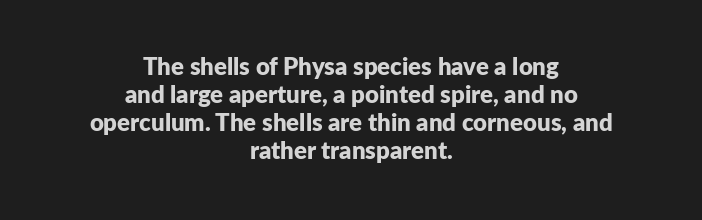
{"italic": "no", "bold": "yes", "underline": "no", "align": "center", "line_spacing_ratio": 1.17, "letter_spacing": "normal", "letter_spacing_em": 0.0, "glyph_px": 24}
